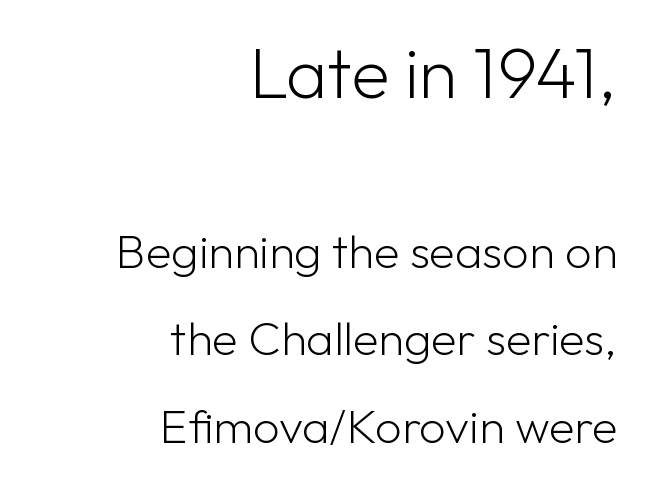
Right-aligned paragraph, ragged on the left. The characters are drawn with everyday or finer stroke widths. How are the letters spaced? Ordinarily, with no added tracking. Check the space under the baseline: it is left empty.
